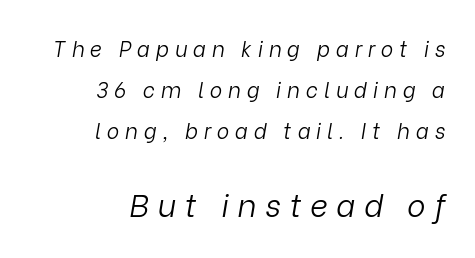
The image shows 31 px light type, italic (leaning right); set right-aligned, loose line spacing (1.96x), unusually wide letter spacing (+0.28 em), not underlined; the second (bottom) block is 1.48x larger; low stroke contrast and a medium x-height.
